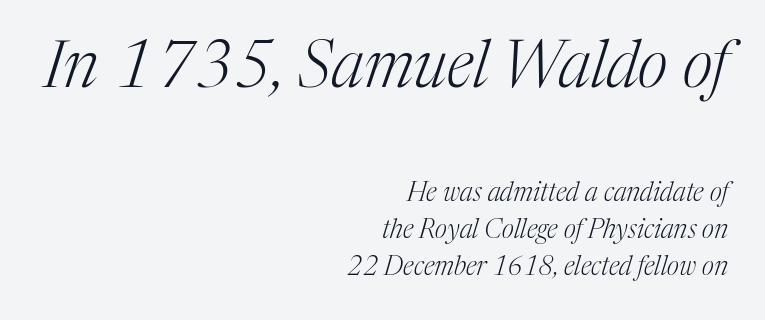
{"serif": "yes", "italic": "yes", "lean": "right", "slant_degrees": 17, "bold": "no", "weight": "light", "width": "normal", "stroke_contrast": "medium", "x_height": "medium", "monospaced": "no", "underline": "no", "align": "right", "line_spacing": "normal", "line_spacing_ratio": 1.42, "letter_spacing": "normal", "letter_spacing_em": 0.0, "larger_block": "first", "size_ratio": 2.5, "glyph_px": 65}
